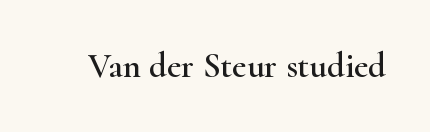
The image shows 35 px wide serif type, upright; set normal letter spacing, not underlined; high stroke contrast and a small x-height.
